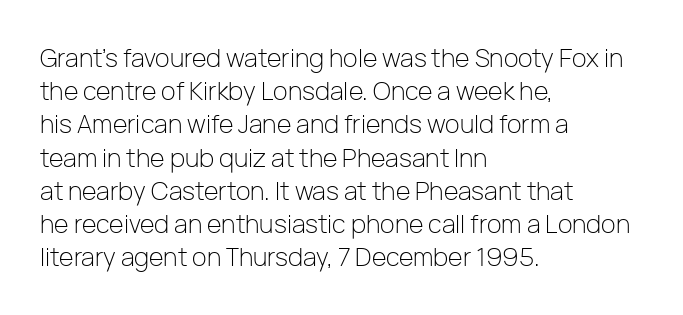
These lines sit exactly where default settings would place them. Decoration check: the copy has no underline. The typeface has the unassuming heft of standard copy or less. Horizontal alignment here is leftward, the default for most running prose.
